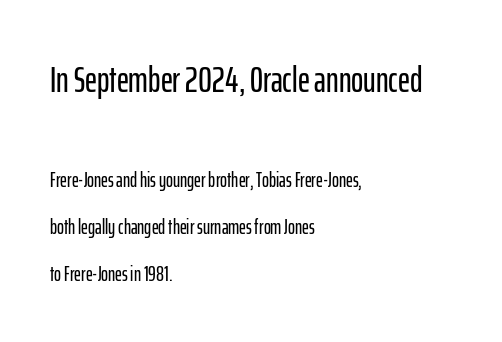
Line spacing here is loose. These lines were composed using upright roman letters. The letters advance in unequal steps, a hallmark of proportional type. Nobody drew a line under any word here. A typesetter would label this face a sans.
